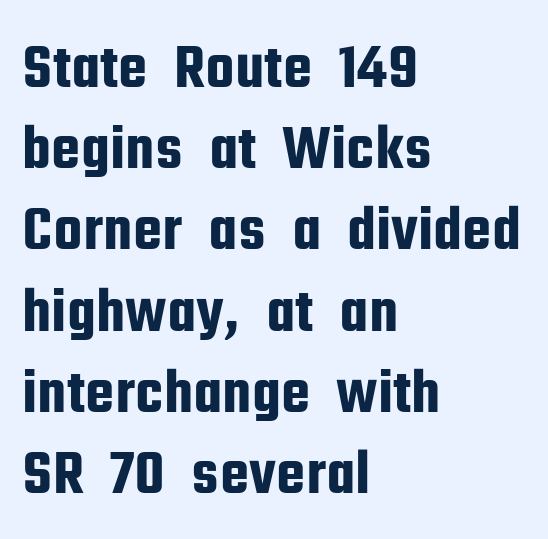
The image shows 65 px condensed sans-serif type, upright; set left-aligned, normal line spacing (1.25x), normal letter spacing, not underlined; low stroke contrast and a medium x-height.
